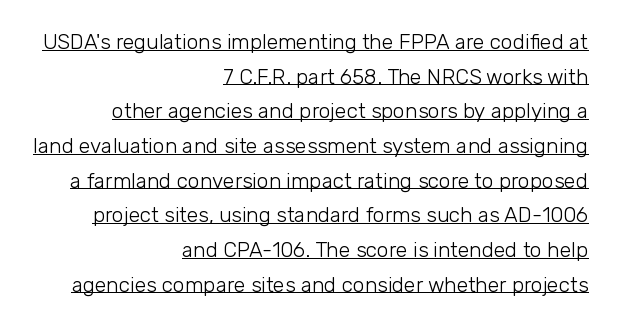
The image shows 21 px text type, upright; set right-aligned, normal line spacing (1.65x), normal letter spacing, underlined.
